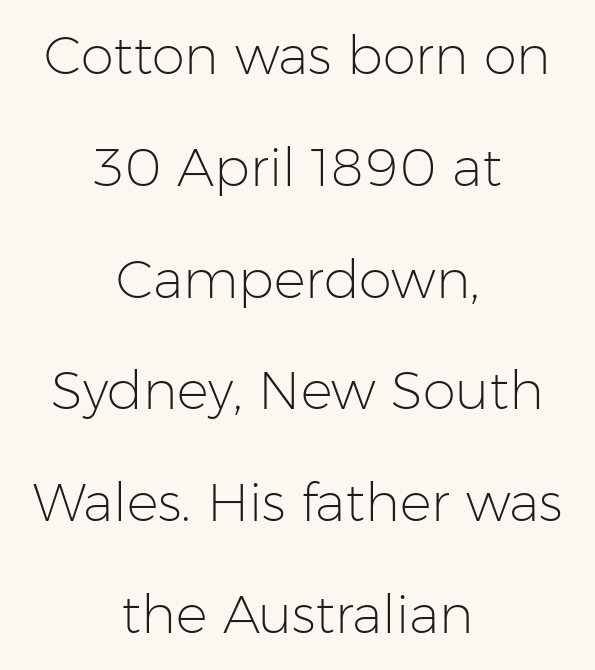
Is this a heavy cut? Hardly; it is regular or lighter. The rendering uses natural spacing where letterforms have individual widths. Check under the words: just untouched page. The line texture is even and compact thanks to regular tracking.
